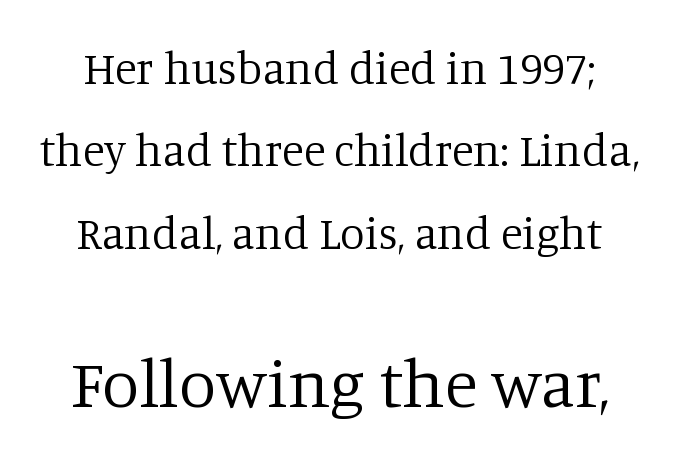
The image shows 68 px regular-weight serif type, upright; set line spacing 1.83x, normal letter spacing, not underlined; the second (bottom) block is 1.51x larger; low stroke contrast and a large x-height.
